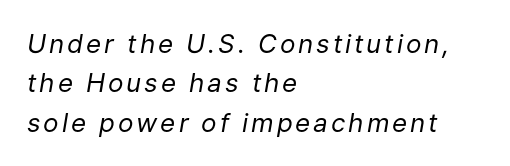
{"italic": "yes", "lean": "right", "slant_degrees": 9, "bold": "no", "underline": "no", "align": "left", "line_spacing": "normal", "line_spacing_ratio": 1.51, "glyph_px": 26}
